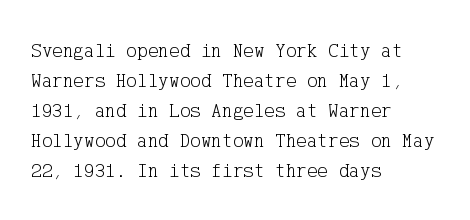
The image shows 20 px text type, upright; set left-aligned, normal line spacing (1.5x), normal letter spacing, not underlined.
